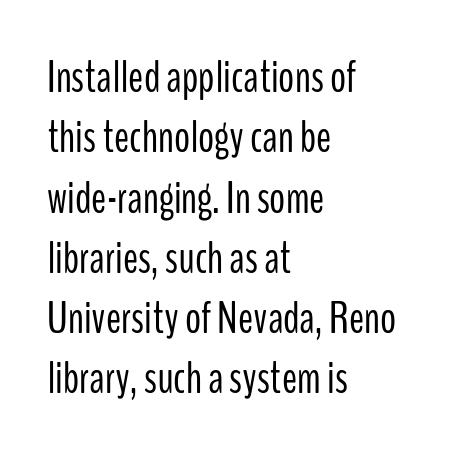
Rows of type keep a routine distance in the vertical direction. Proportional: the letters do not fall into vertical columns. The face looks like a standard text weight, possibly lighter. Type without underlining.
